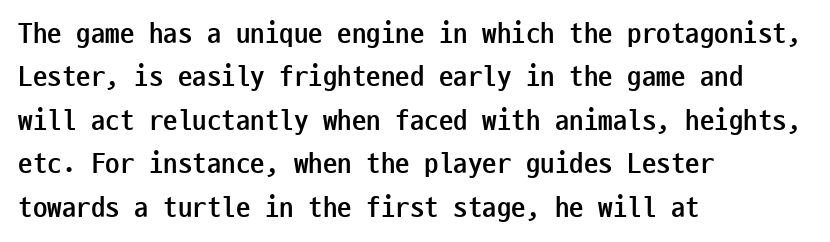
Unmarked baselines from the first word to the last. There is no visible air inserted between adjacent glyphs. Every row of glyphs begins at an identical x-position on the left. This sample uses an upright cut, with every glyph sitting square on the baseline.
